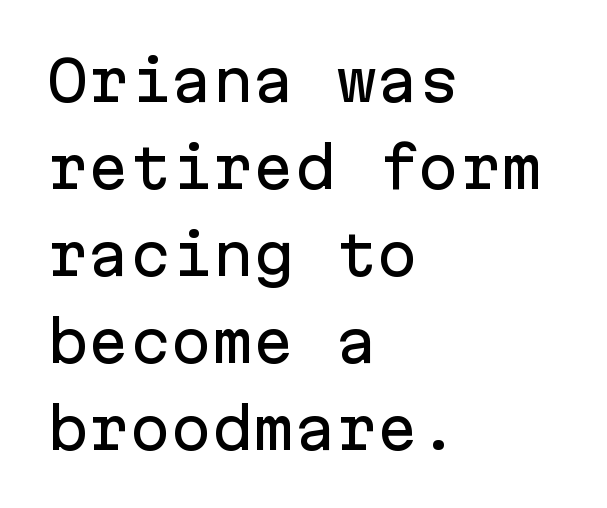
Serif or sans? Sans — the stroke terminals are bare. How would I describe the line gaps? Plain and ordinary. A typesetter would call this monospace, since all characters share one set width. Each row of text sits above clean, open space.
